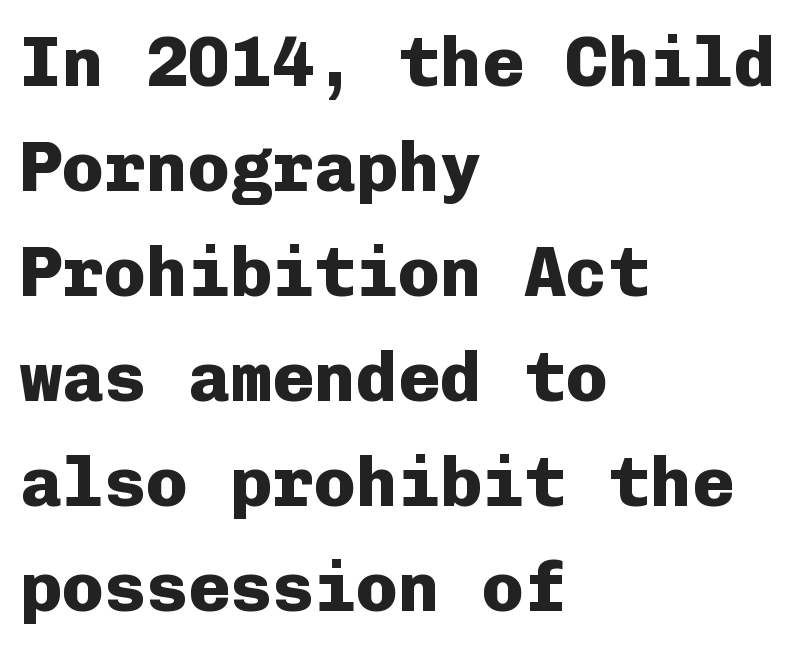
Q: Is the text bold? A: Yes.
Q: Is the text italic (slanted)? A: No, it is upright.
Q: Is the typeface a serif or a sans-serif typeface? A: Sans-serif.
Q: Is the text underlined? A: No.
Q: How is the paragraph aligned? A: Left-aligned.
Q: Is the spacing between letters normal or unusually wide? A: Normal.
Q: Is the spacing between lines tight, normal or loose? A: Normal.
Q: Width (condensed, normal, or wide)? A: Normal.
Q: Stroke contrast? A: Low.
Q: x-height? A: Medium.
Q: Monospaced? A: Yes.
